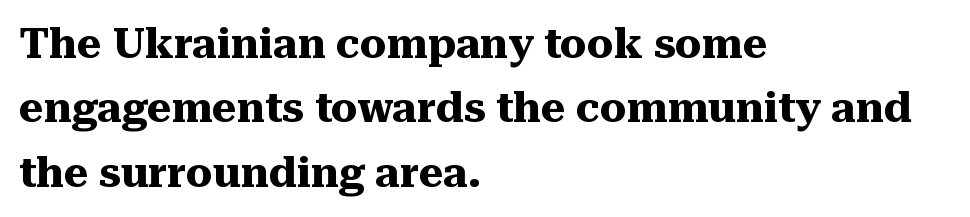
Q: Is the text bold? A: Yes.
Q: Is the text italic (slanted)? A: No, it is upright.
Q: Is the typeface a serif or a sans-serif typeface? A: Serif.
Q: Is the text underlined? A: No.
Q: How is the paragraph aligned? A: Left-aligned.
Q: Is the spacing between letters normal or unusually wide? A: Normal.
Q: Is the spacing between lines tight, normal or loose? A: Normal.
Q: Width (condensed, normal, or wide)? A: Normal.
Q: Stroke contrast? A: Medium.
Q: x-height? A: Medium.
Q: Monospaced? A: No.
